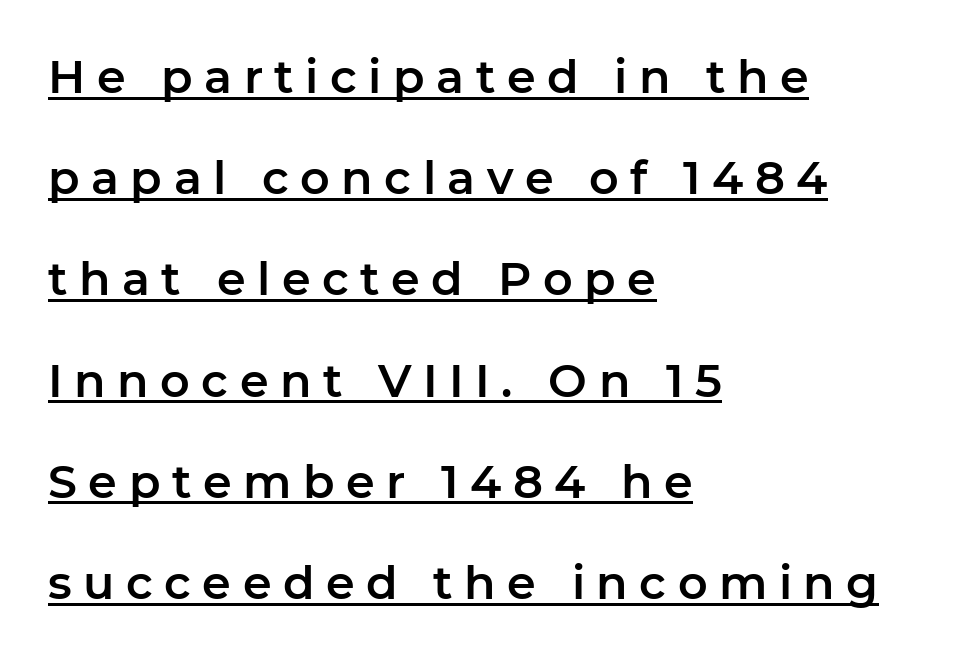
{"serif": "no", "italic": "no", "width": "normal", "stroke_contrast": "low", "x_height": "medium", "monospaced": "no", "underline": "yes", "align": "left", "line_spacing": "loose", "line_spacing_ratio": 2.2, "letter_spacing": "wide", "letter_spacing_em": 0.25, "glyph_px": 46}
